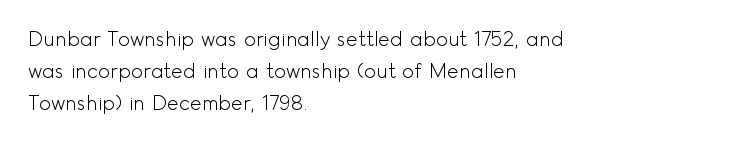
The image shows 20 px text type, upright; set left-aligned, normal line spacing (1.59x), normal letter spacing, not underlined.
